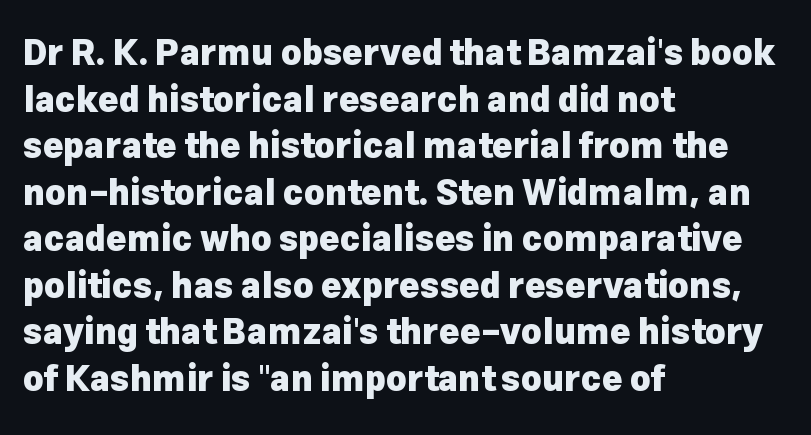
Q: Is the text bold? A: Yes.
Q: Is the text italic (slanted)? A: No, it is upright.
Q: Is the typeface a serif or a sans-serif typeface? A: Sans-serif.
Q: Is the text underlined? A: No.
Q: How is the paragraph aligned? A: Left-aligned.
Q: Is the spacing between letters normal or unusually wide? A: Normal.
Q: Is the spacing between lines tight, normal or loose? A: Normal.
Q: Width (condensed, normal, or wide)? A: Normal.
Q: Stroke contrast? A: Low.
Q: x-height? A: Medium.
Q: Monospaced? A: No.
